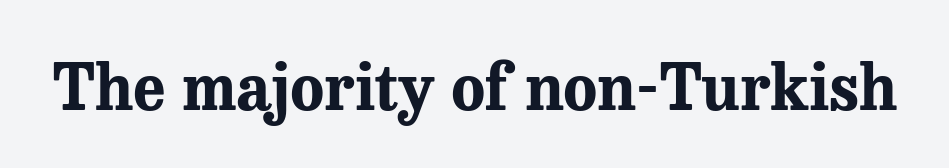
{"serif": "yes", "italic": "no", "bold": "yes", "weight": "bold", "width": "normal", "stroke_contrast": "medium", "x_height": "medium", "monospaced": "no", "underline": "no", "letter_spacing": "normal", "letter_spacing_em": 0.0, "glyph_px": 63}
